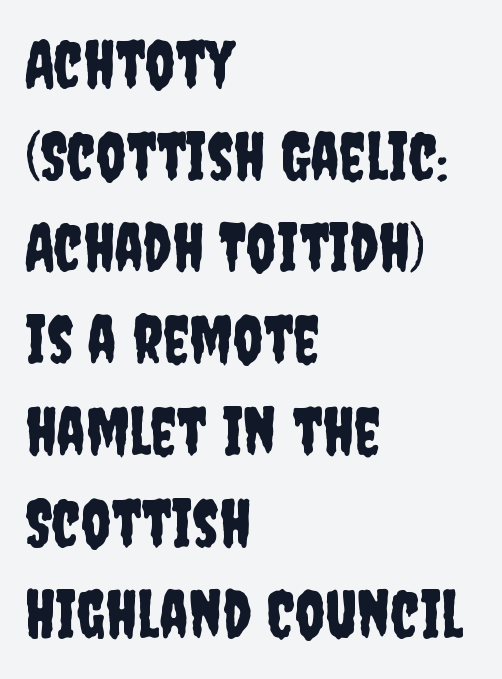
Q: Is the text italic (slanted)? A: No, it is upright.
Q: Is the typeface a serif or a sans-serif typeface? A: Sans-serif.
Q: Is the text underlined? A: No.
Q: How is the paragraph aligned? A: Left-aligned.
Q: Is the spacing between letters normal or unusually wide? A: Normal.
Q: Is the spacing between lines tight, normal or loose? A: Normal.
Q: Width (condensed, normal, or wide)? A: Condensed.
Q: Stroke contrast? A: Low.
Q: x-height? A: Large.
Q: Monospaced? A: No.
